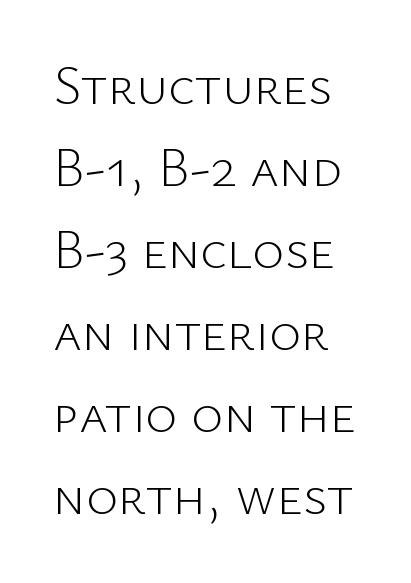
The image shows 55 px light sans-serif type, upright; set normal line spacing (1.49x), normal letter spacing, not underlined; low stroke contrast and a medium x-height.
